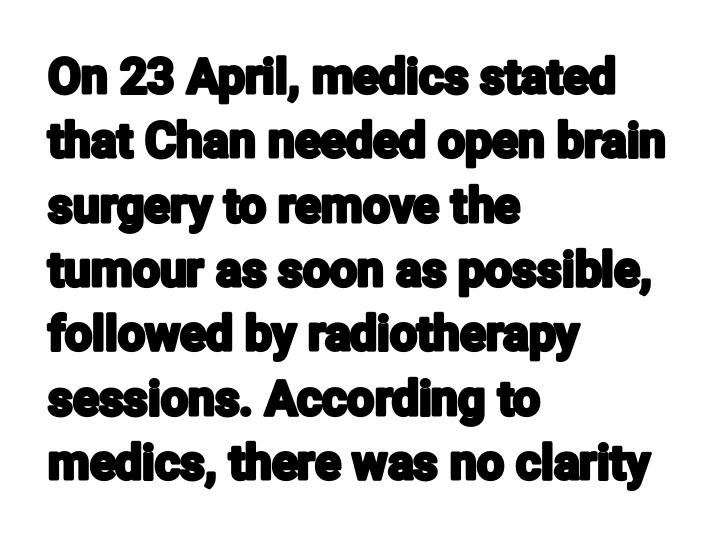
{"serif": "no", "italic": "no", "width": "condensed", "stroke_contrast": "low", "x_height": "medium", "monospaced": "no", "underline": "no", "align": "left", "line_spacing": "normal", "line_spacing_ratio": 1.34, "letter_spacing": "normal", "letter_spacing_em": 0.0, "glyph_px": 48}
